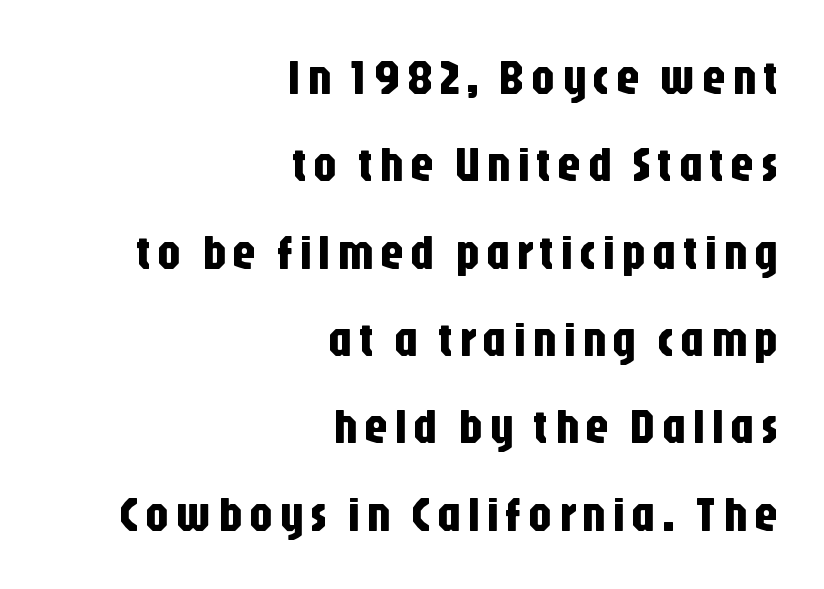
Q: Is the text italic (slanted)? A: No, it is upright.
Q: Is the typeface a serif or a sans-serif typeface? A: Sans-serif.
Q: Is the text underlined? A: No.
Q: How is the paragraph aligned? A: Right-aligned.
Q: Width (condensed, normal, or wide)? A: Condensed.
Q: Stroke contrast? A: Low.
Q: x-height? A: Large.
Q: Monospaced? A: No.
